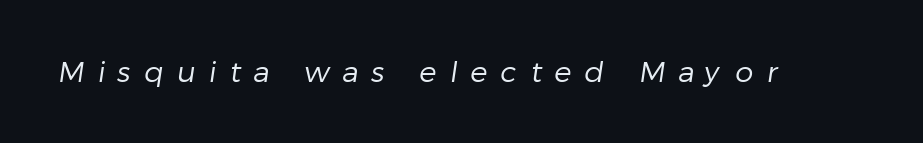
{"serif": "no", "bold": "no", "weight": "regular", "width": "normal", "stroke_contrast": "low", "x_height": "medium", "monospaced": "no", "underline": "no", "letter_spacing": "wide", "letter_spacing_em": 0.45, "glyph_px": 29}
